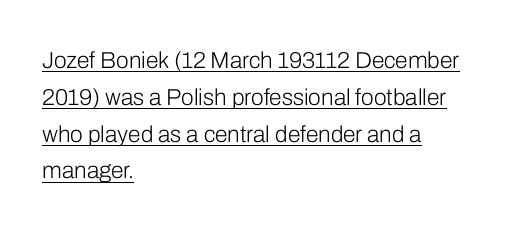
Q: Is the text bold? A: No.
Q: Is the text italic (slanted)? A: No, it is upright.
Q: Is the text underlined? A: Yes.
Q: How is the paragraph aligned? A: Left-aligned.
Q: Is the spacing between letters normal or unusually wide? A: Normal.
Q: Is the spacing between lines tight, normal or loose? A: Normal.
